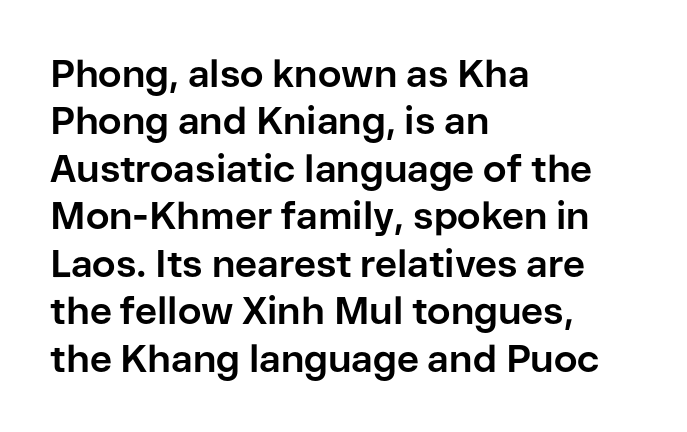
{"serif": "no", "italic": "no", "bold": "yes", "weight": "bold", "width": "normal", "stroke_contrast": "low", "x_height": "medium", "monospaced": "no", "underline": "no", "align": "left", "line_spacing": "normal", "line_spacing_ratio": 1.25, "letter_spacing": "normal", "letter_spacing_em": 0.0, "glyph_px": 38}
